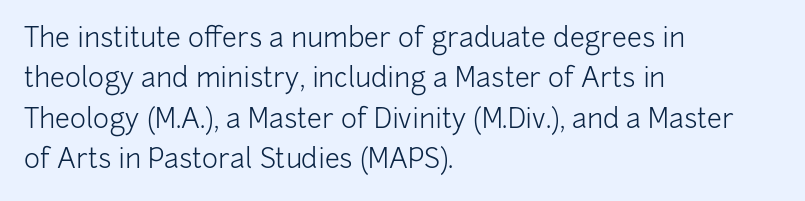
The image shows 27 px text type, upright; set left-aligned, normal line spacing (1.5x), normal letter spacing, not underlined.
